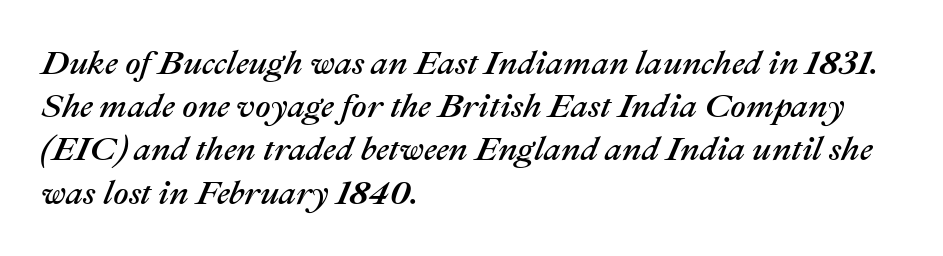
The image shows 34 px text type, italic (leaning right); set left-aligned, normal line spacing (1.27x), normal letter spacing, not underlined; medium stroke contrast and a medium x-height.
